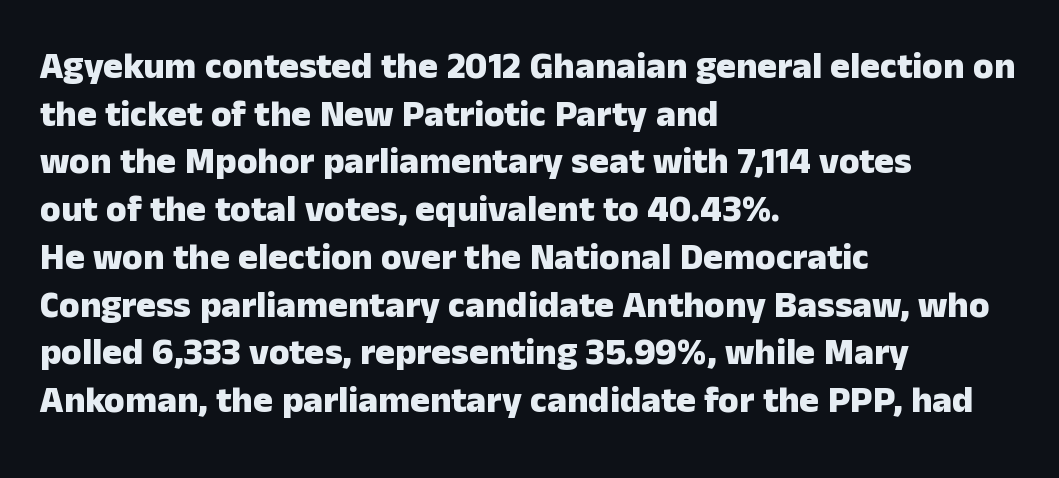
{"serif": "no", "italic": "no", "bold": "yes", "weight": "heavy", "width": "normal", "stroke_contrast": "low", "x_height": "medium", "monospaced": "no", "underline": "no", "align": "left", "line_spacing": "normal", "line_spacing_ratio": 1.29, "letter_spacing": "normal", "letter_spacing_em": 0.0, "glyph_px": 37}
